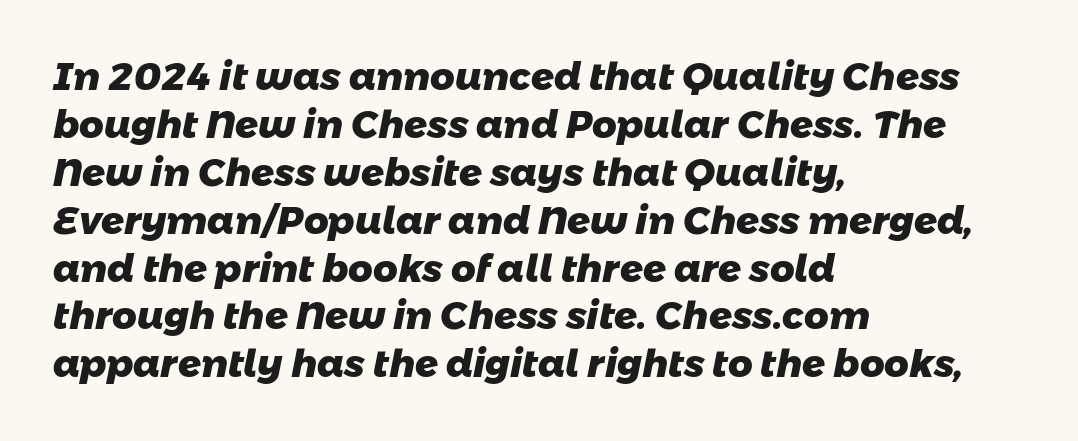
The image shows 38 px heavy sans-serif type; set left-aligned, normal line spacing (1.26x), normal letter spacing, not underlined; low stroke contrast and a medium x-height.
